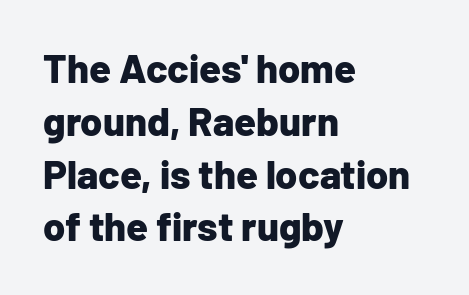
Q: Is the text bold? A: Yes.
Q: Is the text italic (slanted)? A: No, it is upright.
Q: Is the typeface a serif or a sans-serif typeface? A: Sans-serif.
Q: Is the text underlined? A: No.
Q: How is the paragraph aligned? A: Left-aligned.
Q: Is the spacing between letters normal or unusually wide? A: Normal.
Q: Is the spacing between lines tight, normal or loose? A: Normal.
Q: Width (condensed, normal, or wide)? A: Normal.
Q: Stroke contrast? A: Low.
Q: x-height? A: Medium.
Q: Monospaced? A: No.
